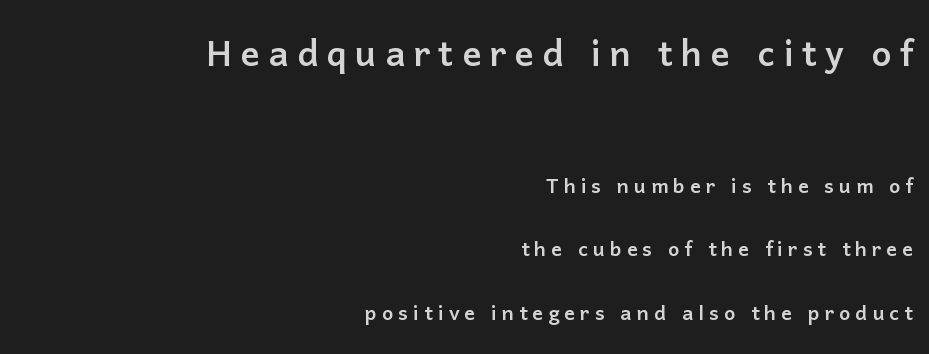
Q: Is the text italic (slanted)? A: No, it is upright.
Q: Is the typeface a serif or a sans-serif typeface? A: Sans-serif.
Q: Is the text underlined? A: No.
Q: How is the paragraph aligned? A: Right-aligned.
Q: Is the spacing between lines tight, normal or loose? A: Loose.
Q: Which block of text is set in a larger size, the first (top) or the second (bottom)? A: The first (top) one.
Q: Width (condensed, normal, or wide)? A: Normal.
Q: Stroke contrast? A: Low.
Q: x-height? A: Medium.
Q: Monospaced? A: No.
